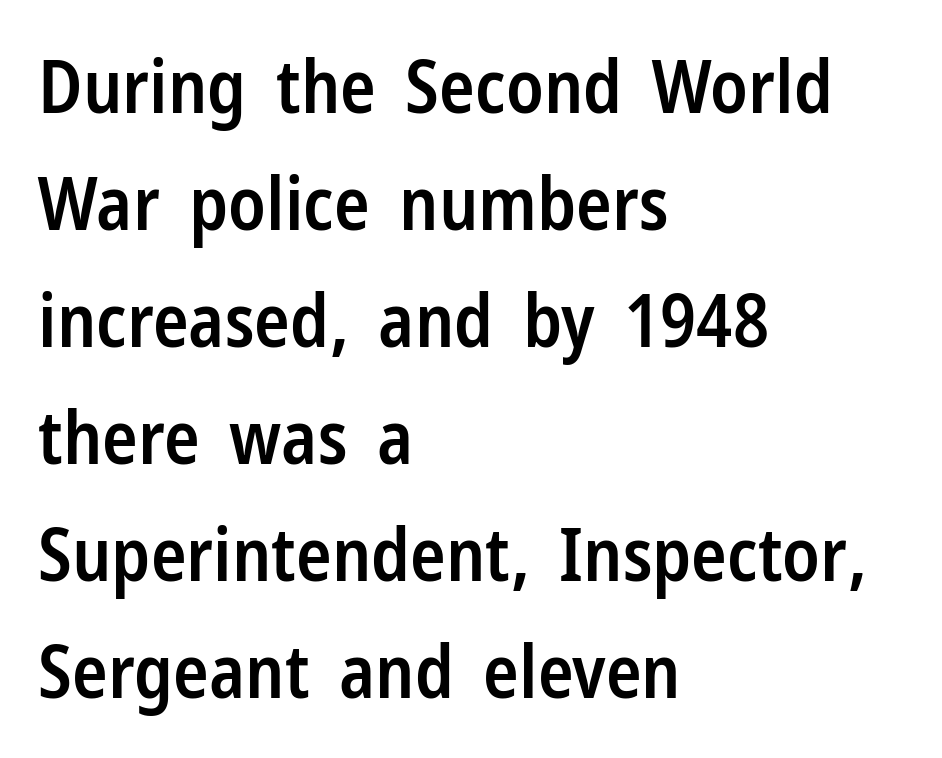
A clean baseline with only descenders dipping below it. This sample uses plain, unmodified letter spacing. A somewhat darkened texture: the type is semibold rather than bold. Does the lettering tilt? It doesn't — this is upright. A typesetter would label this face a sans.
